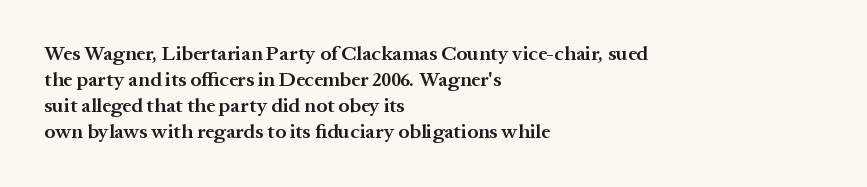
The image shows 20 px text type, upright; set left-aligned, normal line spacing (1.3x), normal letter spacing, not underlined.
